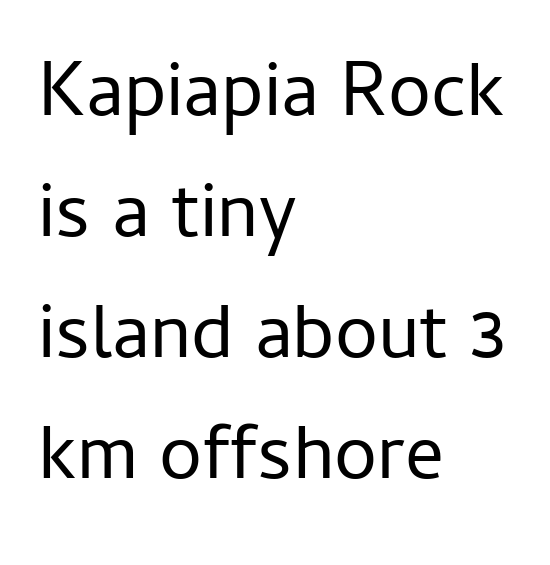
The typeface chosen for these lines omits serifs. Inter-character spacing is left at the font's built-in metrics. Check under the words: just untouched page. The typography opts for an upright posture over an oblique one. The rendering anchors every line to the left-hand side.
